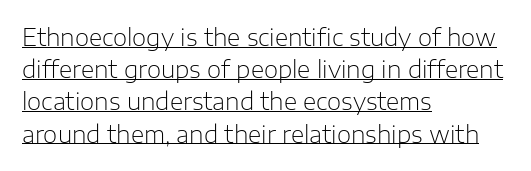
Q: Is the text bold? A: No.
Q: Is the text italic (slanted)? A: No, it is upright.
Q: Is the text underlined? A: Yes.
Q: How is the paragraph aligned? A: Left-aligned.
Q: Is the spacing between letters normal or unusually wide? A: Normal.
Q: Is the spacing between lines tight, normal or loose? A: Normal.
